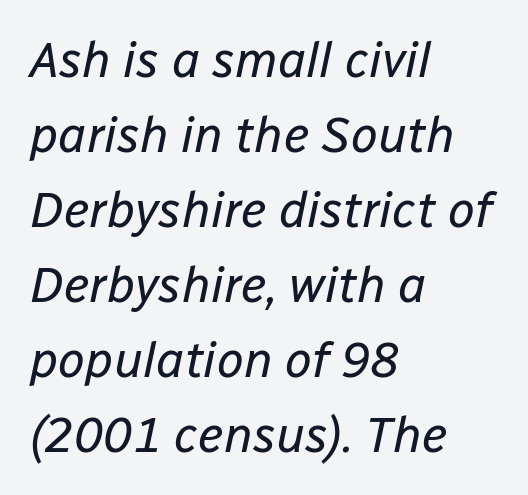
Any mark beneath the type? The region is blank. Horizontally, the lines are justified to the leading edge only. The tracking reads as untouched default to a designer's eye. The rendering uses natural spacing where letterforms have individual widths.
